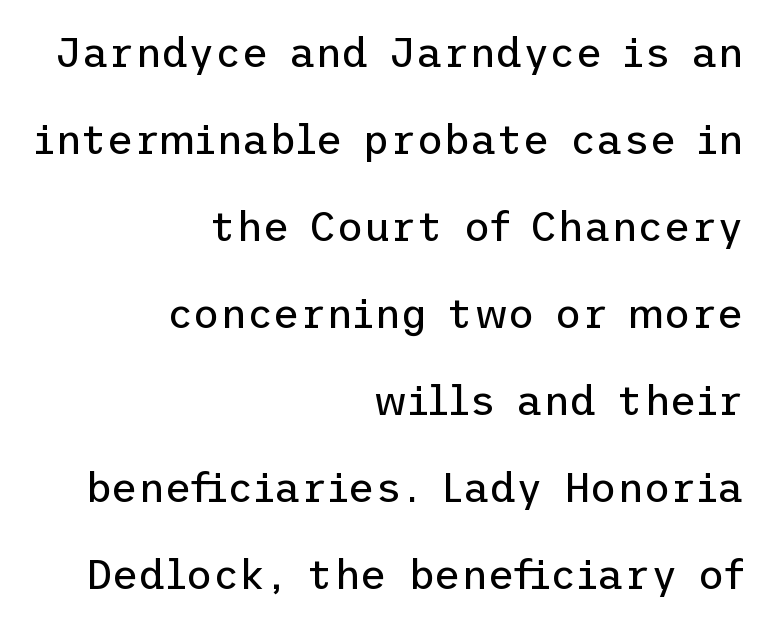
The image shows 41 px regular-weight sans-serif type, upright; set right-aligned, loose line spacing (2.12x), normal letter spacing, not underlined; low stroke contrast and a medium x-height.
